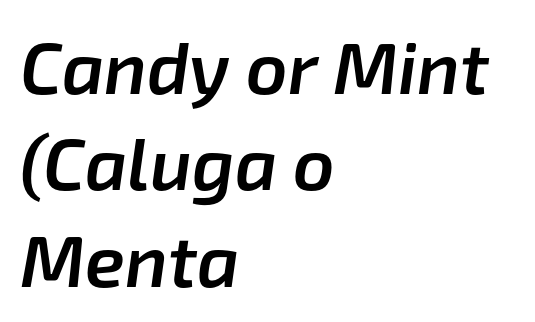
The face used here is proportionally spaced, like ordinary book or web type. Stroke thickness is moderately raised; the sample reads as semibold. What stands out about the letter spacing? Nothing — it is the standard amount. The typography opts for an oblique posture over an upright one. A clean baseline with only descenders dipping below it.
